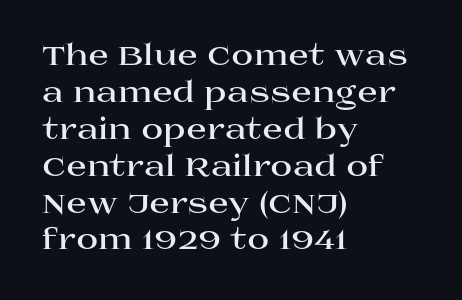
The image shows 30 px bold, wide serif type, upright; set left-aligned, line spacing 1.23x, normal letter spacing, not underlined; high stroke contrast and a large x-height.
